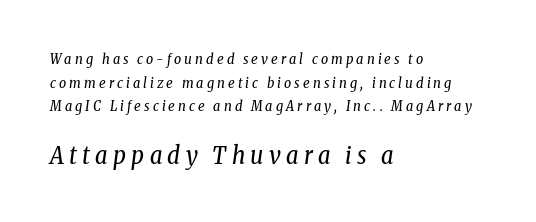
Q: Is the text bold? A: No.
Q: Is the text italic (slanted)? A: Yes, it leans right by about 8 degrees.
Q: Is the text underlined? A: No.
Q: How is the paragraph aligned? A: Left-aligned.
Q: Is the spacing between letters normal or unusually wide? A: Unusually wide.
Q: Is the spacing between lines tight, normal or loose? A: Normal.
Q: Which block of text is set in a larger size, the first (top) or the second (bottom)? A: The second (bottom) one.
